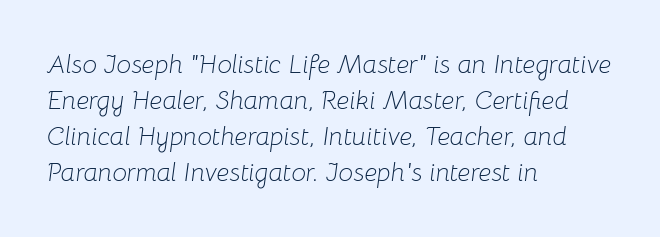
{"italic": "yes", "lean": "right", "slant_degrees": 8, "bold": "no", "underline": "no", "align": "left", "line_spacing": "normal", "line_spacing_ratio": 1.39, "letter_spacing": "normal", "letter_spacing_em": 0.0, "glyph_px": 26}
